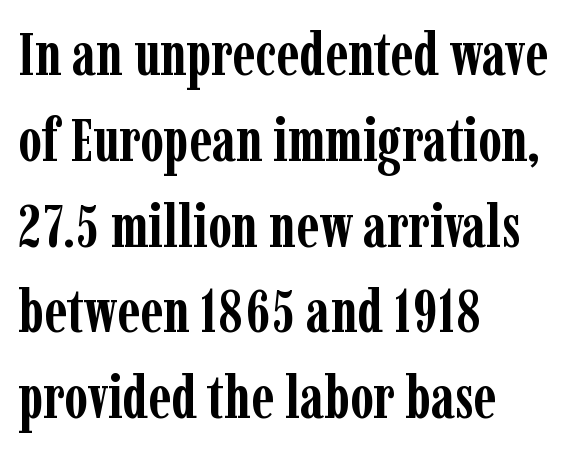
Every stem runs plumb, perpendicular to the baseline. Yep, those are serifs on the letters. This sample keeps an unexceptional amount of space between lines. One-word summary of the alignment: left.
